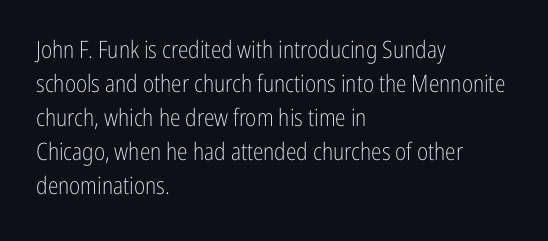
The image shows 24 px text type, upright; set left-aligned, normal line spacing (1.42x), normal letter spacing, not underlined.
